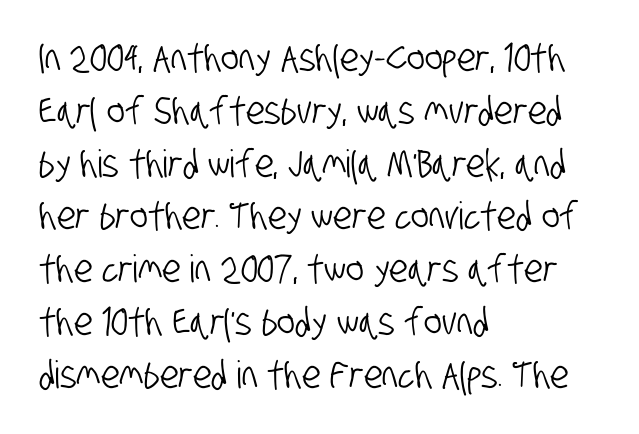
The image shows 38 px condensed sans-serif type; set left-aligned, normal line spacing (1.39x), normal letter spacing, not underlined; low stroke contrast and a large x-height.
